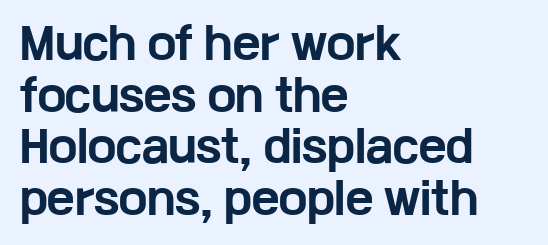
The image shows 42 px bold, wide sans-serif type, upright; set left-aligned, line spacing 1.23x, normal letter spacing, not underlined; low stroke contrast and a medium x-height.
